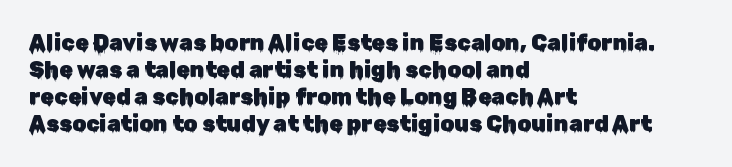
Q: Is the text italic (slanted)? A: No, it is upright.
Q: Is the text underlined? A: No.
Q: How is the paragraph aligned? A: Left-aligned.
Q: Is the spacing between letters normal or unusually wide? A: Normal.
